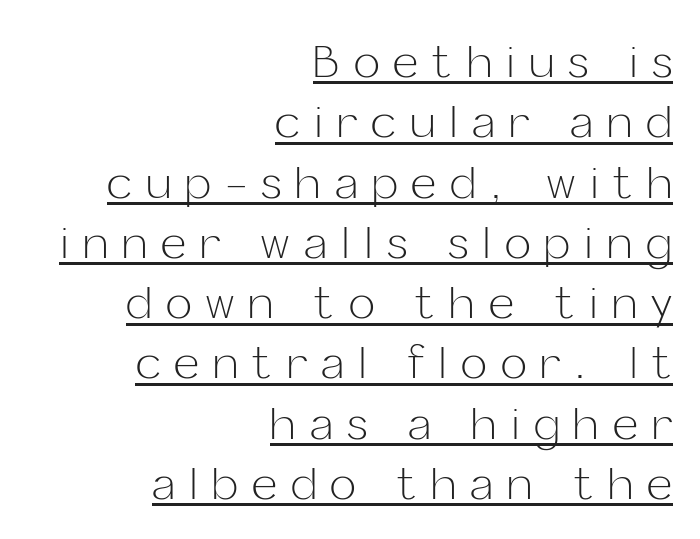
{"serif": "no", "italic": "no", "bold": "no", "weight": "light", "width": "normal", "stroke_contrast": "low", "x_height": "medium", "monospaced": "no", "underline": "yes", "align": "right", "line_spacing": "normal", "line_spacing_ratio": 1.37, "letter_spacing": "wide", "letter_spacing_em": 0.32, "glyph_px": 44}
